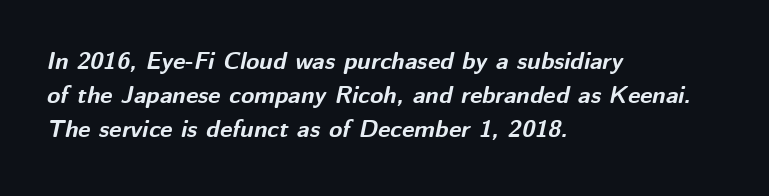
The image shows 24 px bold type, italic (leaning right); set left-aligned, normal line spacing (1.42x), normal letter spacing, not underlined.
